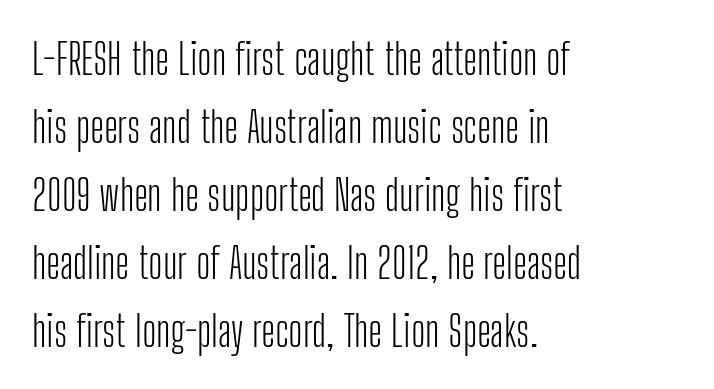
{"serif": "no", "italic": "no", "bold": "no", "weight": "light", "width": "condensed", "stroke_contrast": "low", "x_height": "medium", "monospaced": "no", "underline": "no", "align": "left", "line_spacing": "normal", "line_spacing_ratio": 1.58, "letter_spacing": "normal", "letter_spacing_em": 0.0, "glyph_px": 43}
